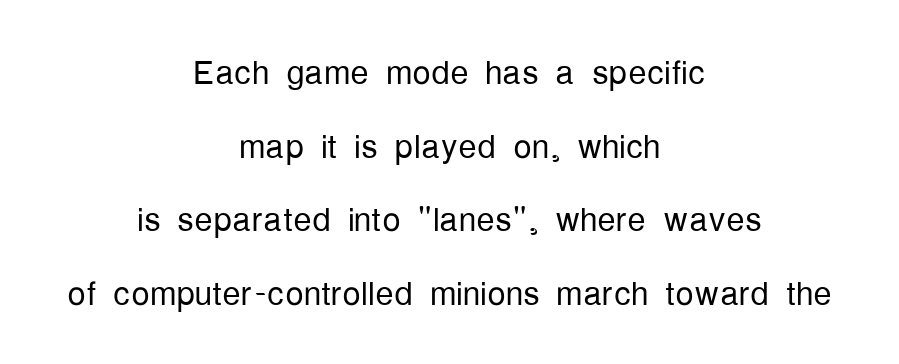
The image shows 46 px light, condensed sans-serif type, upright; set centered, normal line spacing (1.6x), normal letter spacing, not underlined; low stroke contrast and a medium x-height.
